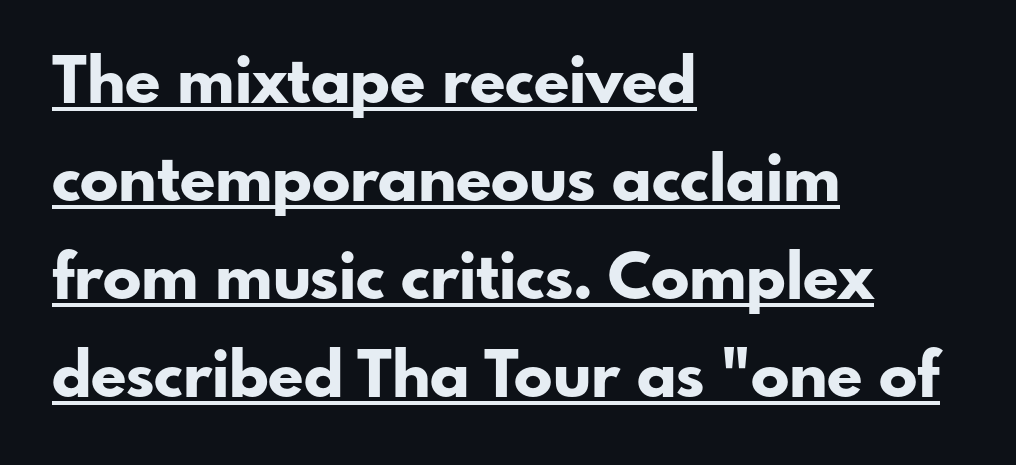
Q: Is the text bold? A: Yes.
Q: Is the text italic (slanted)? A: No, it is upright.
Q: Is the typeface a serif or a sans-serif typeface? A: Sans-serif.
Q: Is the text underlined? A: Yes.
Q: How is the paragraph aligned? A: Left-aligned.
Q: Is the spacing between letters normal or unusually wide? A: Normal.
Q: Is the spacing between lines tight, normal or loose? A: Normal.
Q: Width (condensed, normal, or wide)? A: Normal.
Q: Stroke contrast? A: Low.
Q: x-height? A: Small.
Q: Monospaced? A: No.
